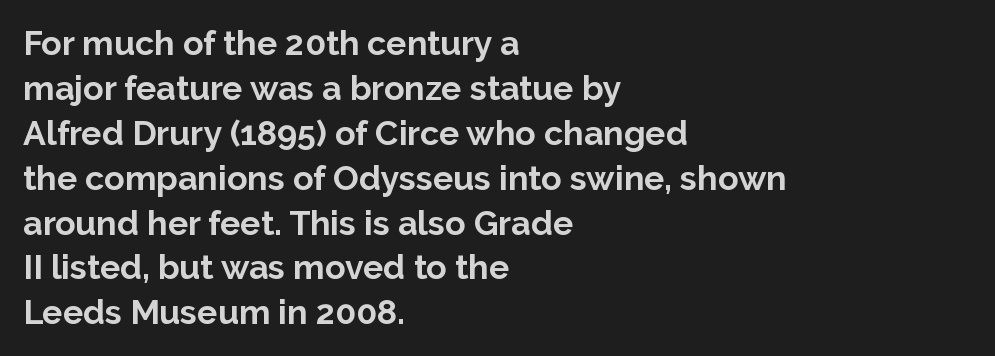
{"serif": "no", "italic": "no", "bold": "yes", "weight": "bold", "width": "normal", "stroke_contrast": "low", "x_height": "medium", "monospaced": "no", "underline": "no", "align": "left", "line_spacing": "normal", "line_spacing_ratio": 1.32, "letter_spacing": "normal", "letter_spacing_em": 0.0, "glyph_px": 34}
